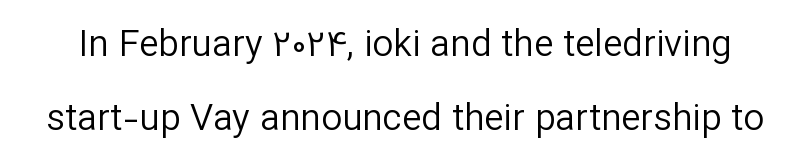
Here the designer chose a conventional face with non-uniform glyph widths. Reading down the column, the eye jumps a long way to each next line. Does extra space separate the letters? No, they use regular spacing. Has an underline been added? It has not. Each letter's strokes conclude bluntly, with no projecting serifs.
